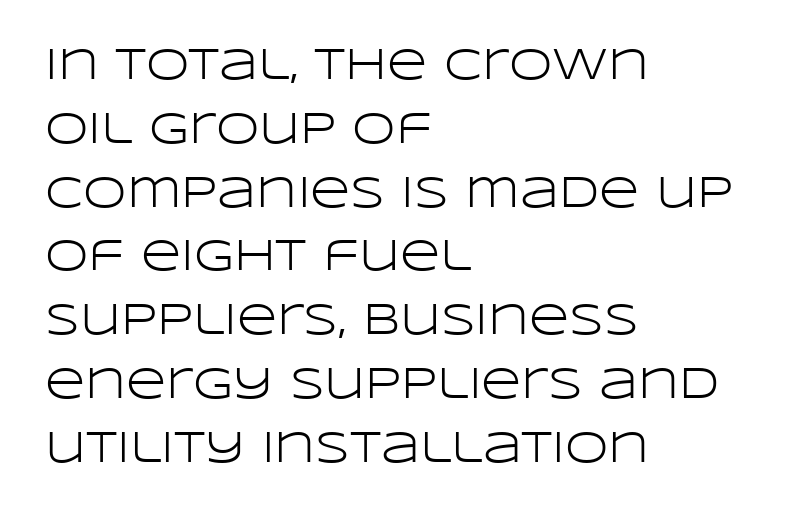
A student would call this left alignment; a typographer would say flush left, rag right. The strokes are not fattened; the text isn't bold. Italic: no, the glyphs are upright roman. Regarding serifs, this sample does without them.
